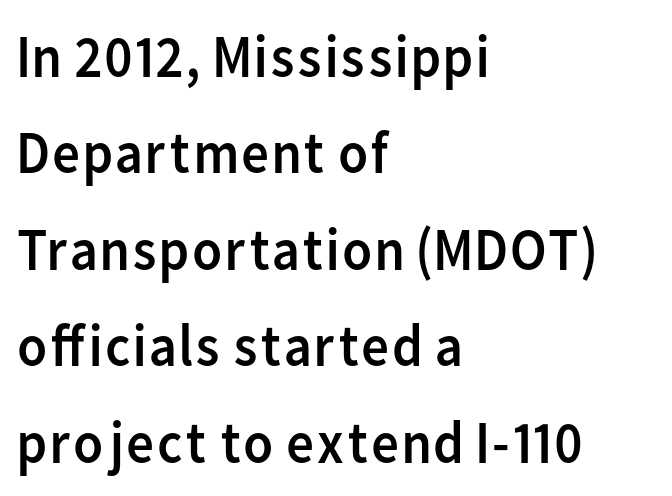
{"serif": "no", "italic": "no", "bold": "no", "weight": "regular", "width": "normal", "stroke_contrast": "low", "x_height": "medium", "monospaced": "no", "underline": "no", "align": "left", "line_spacing": "normal", "line_spacing_ratio": 1.58, "letter_spacing": "normal", "letter_spacing_em": 0.0, "glyph_px": 61}
